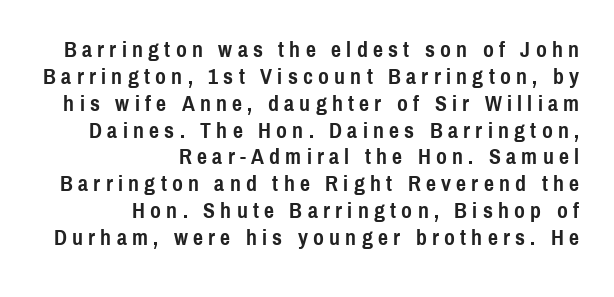
Q: Is the text bold? A: Yes.
Q: Is the text italic (slanted)? A: No, it is upright.
Q: Is the text underlined? A: No.
Q: How is the paragraph aligned? A: Right-aligned.
Q: Is the spacing between letters normal or unusually wide? A: Unusually wide.
